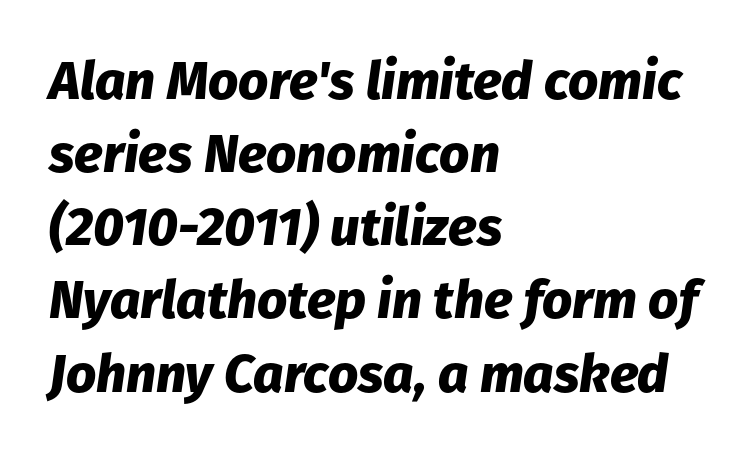
Q: Is the text bold? A: Yes.
Q: Is the text italic (slanted)? A: Yes, it leans right by about 8 degrees.
Q: Is the text underlined? A: No.
Q: How is the paragraph aligned? A: Left-aligned.
Q: Is the spacing between letters normal or unusually wide? A: Normal.
Q: Is the spacing between lines tight, normal or loose? A: Normal.
Q: Width (condensed, normal, or wide)? A: Normal.
Q: Stroke contrast? A: Low.
Q: x-height? A: Medium.
Q: Monospaced? A: No.
